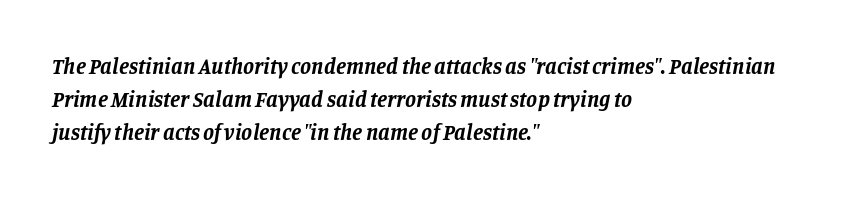
{"italic": "yes", "lean": "right", "slant_degrees": 11, "bold": "yes", "underline": "no", "align": "left", "line_spacing": "normal", "line_spacing_ratio": 1.5, "letter_spacing": "normal", "letter_spacing_em": 0.0, "glyph_px": 22}
